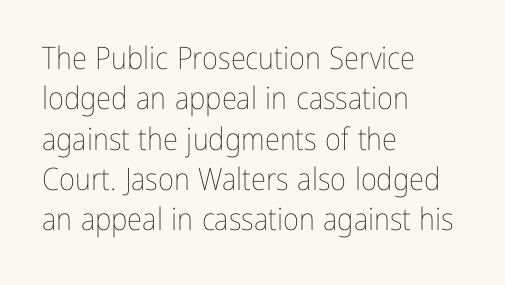
The image shows 31 px thin, condensed type, upright; set left-aligned, normal line spacing (1.3x), normal letter spacing, not underlined; low stroke contrast and a medium x-height.
